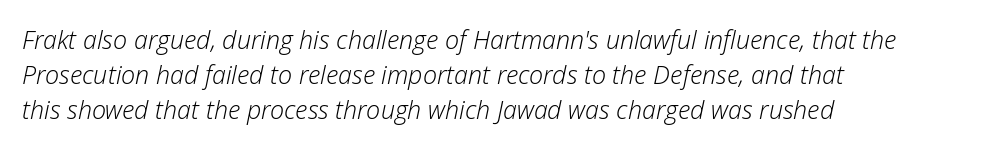
Quick note: italic. The foot of each line stays bare and open. Alignment: flush left. Heaviness? Minimal to ordinary, like unemphasized prose. Baseline-to-baseline distance is the conventional proportion of letter height. The line texture is even and compact thanks to regular tracking.
